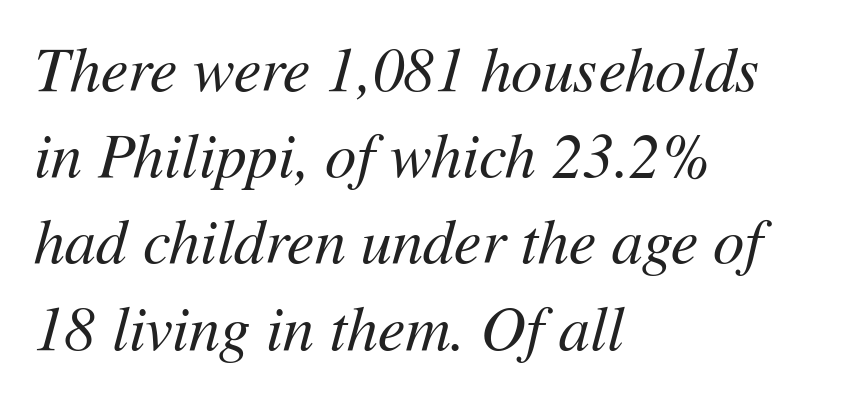
The image shows 62 px regular-weight type, italic (leaning right); set left-aligned, normal line spacing (1.39x), normal letter spacing, not underlined; medium stroke contrast and a medium x-height.
